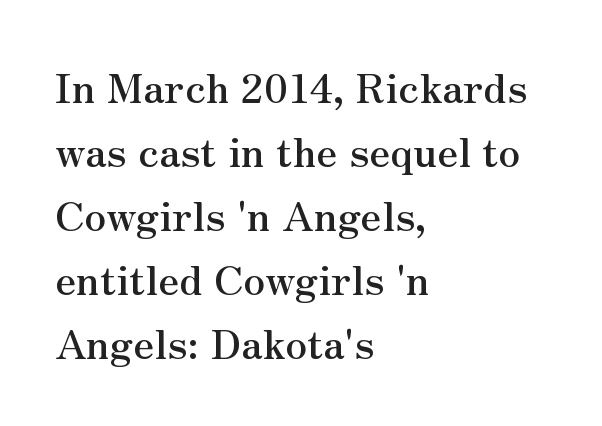
The image shows 41 px serif type, upright; set left-aligned, normal line spacing (1.56x), normal letter spacing, not underlined; medium stroke contrast and a small x-height.
